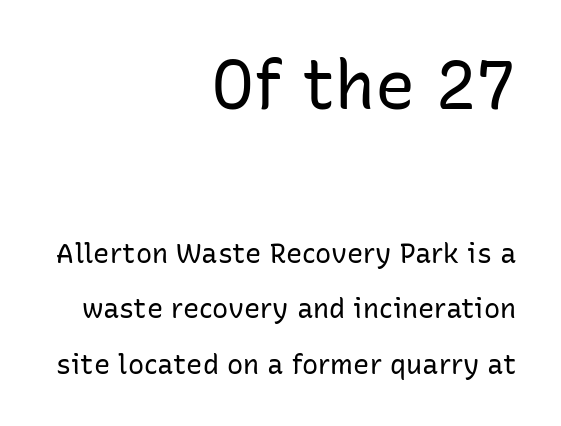
The composition opens big and finishes small. Think standard paragraph weight, or any step lighter than that. Typographically, this falls in the sans-serif category. There is no visible air inserted between adjacent glyphs. Does the copy run flush right? Yes — the right margin is perfectly even.
